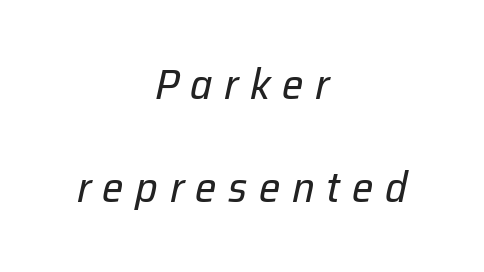
Q: Is the text bold? A: No.
Q: Is the text italic (slanted)? A: Yes, it leans right by about 12 degrees.
Q: Is the text underlined? A: No.
Q: How is the paragraph aligned? A: Centered.
Q: Is the spacing between letters normal or unusually wide? A: Unusually wide.
Q: Is the spacing between lines tight, normal or loose? A: Loose.
Q: Width (condensed, normal, or wide)? A: Normal.
Q: Stroke contrast? A: Low.
Q: x-height? A: Medium.
Q: Monospaced? A: No.
